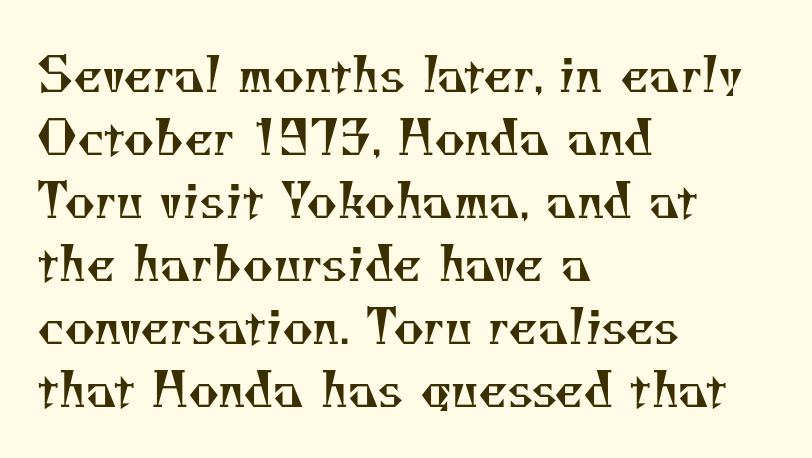
Q: Is the text bold? A: No.
Q: Is the typeface a serif or a sans-serif typeface? A: Serif.
Q: Is the text underlined? A: No.
Q: How is the paragraph aligned? A: Left-aligned.
Q: Is the spacing between letters normal or unusually wide? A: Normal.
Q: Is the spacing between lines tight, normal or loose? A: Normal.
Q: Width (condensed, normal, or wide)? A: Normal.
Q: Stroke contrast? A: Medium.
Q: x-height? A: Small.
Q: Monospaced? A: No.
